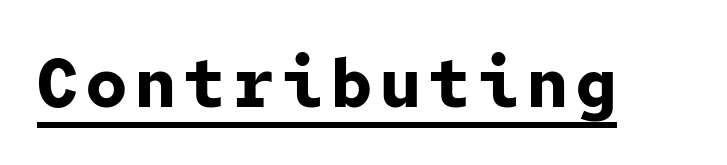
{"serif": "no", "italic": "no", "bold": "yes", "weight": "bold", "width": "normal", "stroke_contrast": "low", "x_height": "medium", "monospaced": "yes", "underline": "yes", "glyph_px": 68}
